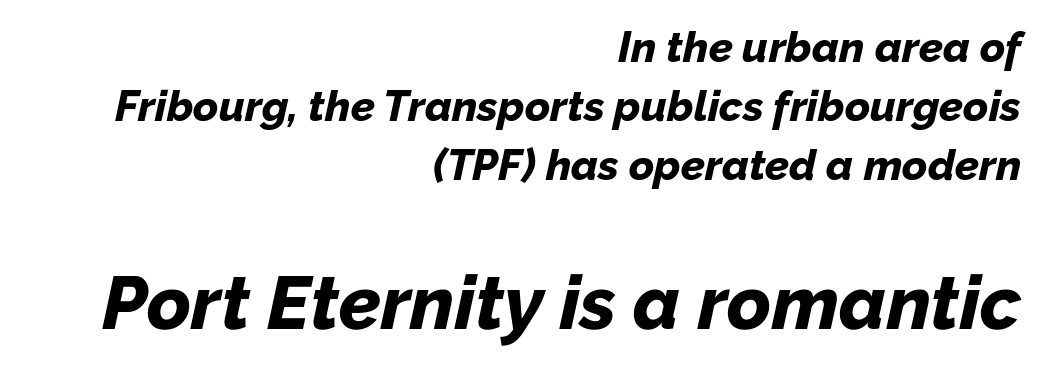
{"italic": "yes", "lean": "right", "slant_degrees": 12, "bold": "yes", "weight": "bold", "width": "normal", "stroke_contrast": "low", "x_height": "medium", "monospaced": "no", "underline": "no", "align": "right", "line_spacing": "normal", "line_spacing_ratio": 1.37, "letter_spacing": "normal", "letter_spacing_em": 0.0, "larger_block": "second", "size_ratio": 1.74, "glyph_px": 75}
